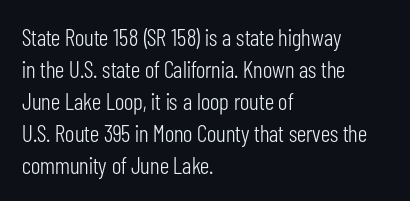
{"italic": "no", "bold": "no", "underline": "no", "align": "left", "line_spacing": "normal", "line_spacing_ratio": 1.33, "letter_spacing": "normal", "letter_spacing_em": 0.0, "glyph_px": 24}
